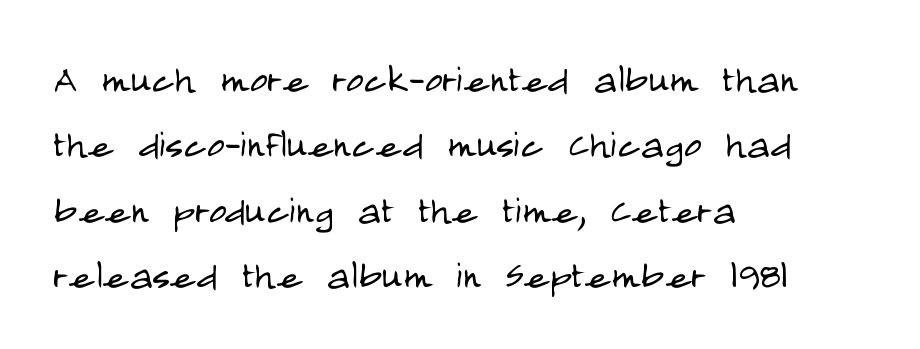
You can tell it's not italic because the verticals are truly vertical. The rendering uses a moderate line-height, typical for paragraphs. Weight: not bold — regular or lighter. You could not count columns in this text — the font is proportionally spaced. The typesetter chose a ragged-right arrangement here.
